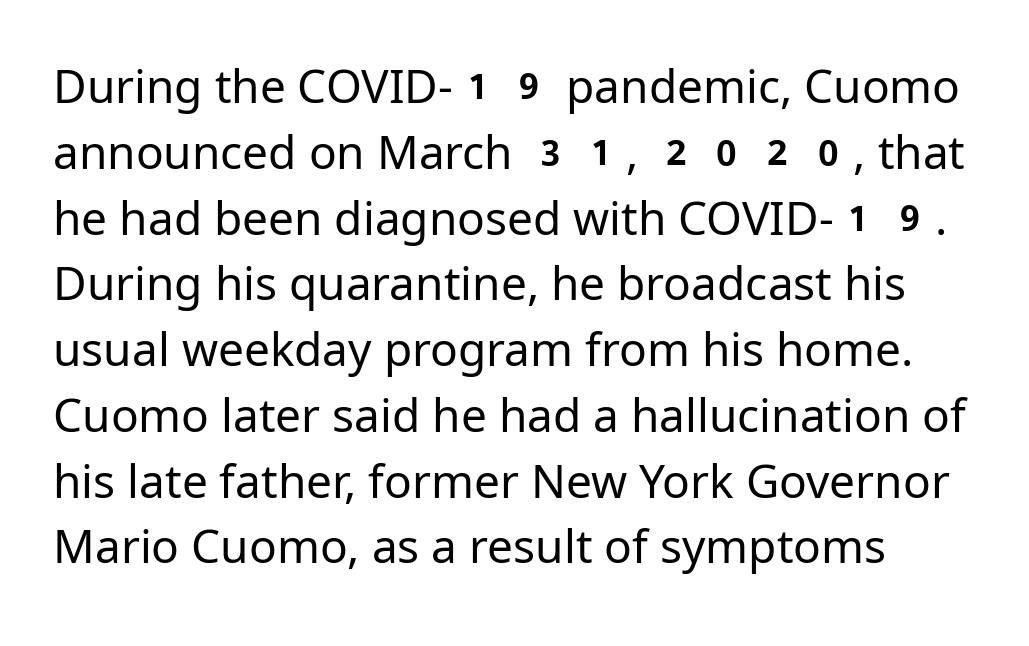
The image shows 46 px regular-weight sans-serif type, upright; set normal line spacing (1.43x), normal letter spacing, not underlined; low stroke contrast and a medium x-height.
